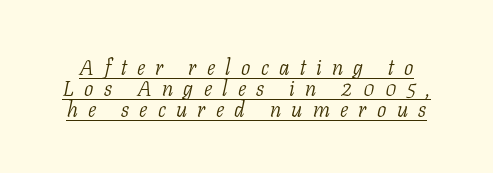
{"italic": "yes", "lean": "right", "slant_degrees": 11, "bold": "no", "underline": "yes", "line_spacing": "tight", "line_spacing_ratio": 1.01, "letter_spacing": "wide", "letter_spacing_em": 0.49, "glyph_px": 21}
